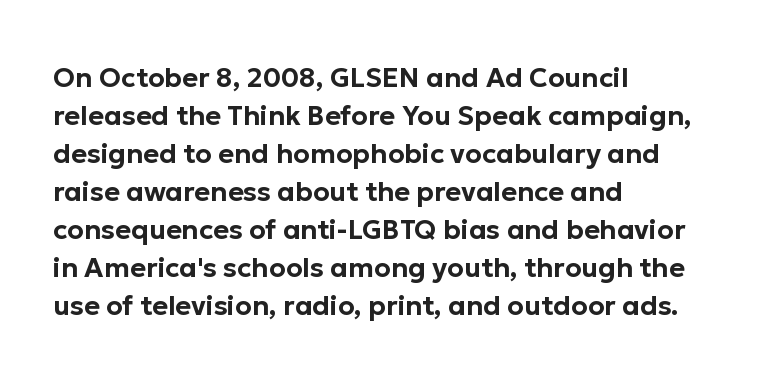
Every stem runs plumb, perpendicular to the baseline. No extra tracking has been applied to these lines. Students, observe: this is what conventionally led text looks like. The rendering anchors every line to the left-hand side. Just letters on the line, the space beneath them empty.
